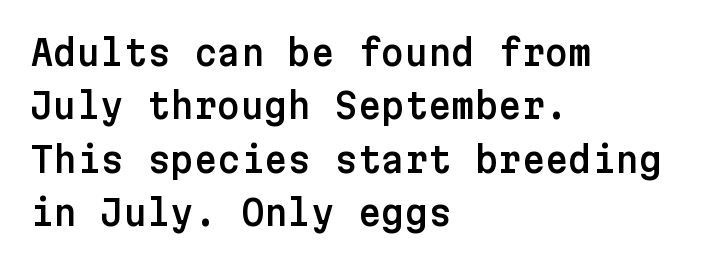
The image shows 36 px sans-serif type, upright; set left-aligned, normal line spacing (1.48x), normal letter spacing, not underlined; low stroke contrast and a medium x-height.
